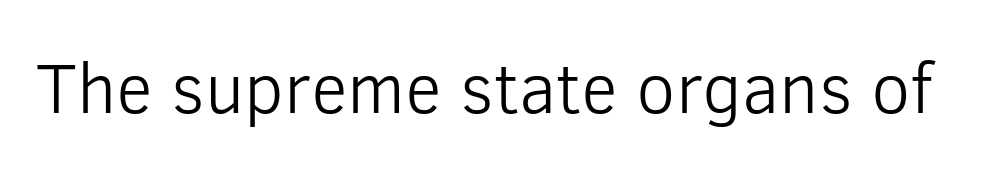
{"serif": "no", "italic": "no", "bold": "no", "weight": "light", "width": "normal", "stroke_contrast": "low", "x_height": "medium", "monospaced": "no", "underline": "no", "letter_spacing": "normal", "letter_spacing_em": 0.0, "glyph_px": 71}
